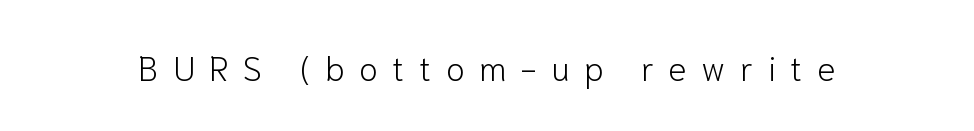
{"serif": "no", "italic": "no", "bold": "no", "weight": "light", "width": "normal", "stroke_contrast": "low", "x_height": "medium", "monospaced": "no", "underline": "no", "letter_spacing": "wide", "letter_spacing_em": 0.43, "glyph_px": 34}
